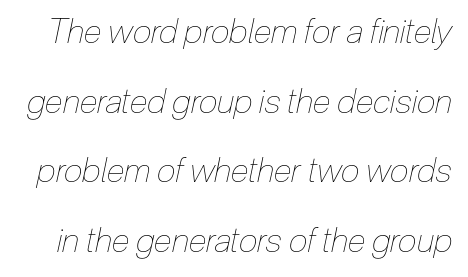
The image shows 34 px thin, condensed type, italic (leaning right); set loose line spacing (2.05x), normal letter spacing, not underlined; low stroke contrast and a medium x-height.
